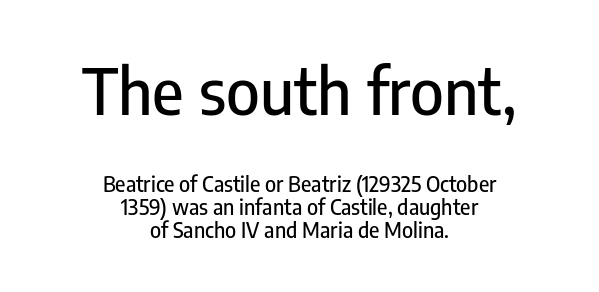
Q: Is the text italic (slanted)? A: No, it is upright.
Q: Is the typeface a serif or a sans-serif typeface? A: Sans-serif.
Q: Is the text underlined? A: No.
Q: How is the paragraph aligned? A: Centered.
Q: Is the spacing between letters normal or unusually wide? A: Normal.
Q: Is the spacing between lines tight, normal or loose? A: Tight.
Q: Which block of text is set in a larger size, the first (top) or the second (bottom)? A: The first (top) one.
Q: Width (condensed, normal, or wide)? A: Condensed.
Q: Stroke contrast? A: Low.
Q: x-height? A: Medium.
Q: Monospaced? A: No.
